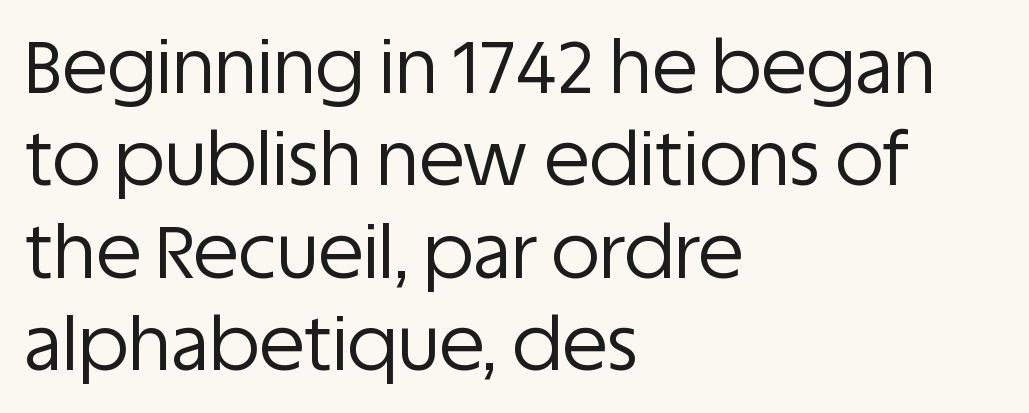
Q: Is the text bold? A: No.
Q: Is the text italic (slanted)? A: No, it is upright.
Q: Is the typeface a serif or a sans-serif typeface? A: Sans-serif.
Q: Is the text underlined? A: No.
Q: How is the paragraph aligned? A: Left-aligned.
Q: Is the spacing between letters normal or unusually wide? A: Normal.
Q: Is the spacing between lines tight, normal or loose? A: Normal.
Q: Width (condensed, normal, or wide)? A: Normal.
Q: Stroke contrast? A: Low.
Q: x-height? A: Large.
Q: Monospaced? A: No.
